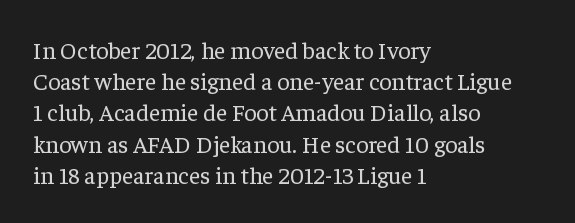
The image shows 24 px text type, upright; set left-aligned, normal line spacing (1.3x), normal letter spacing, not underlined.
